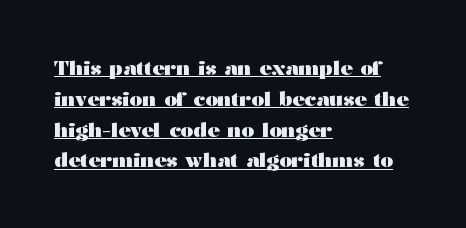
The image shows 20 px bold type, upright; set left-aligned, normal line spacing (1.54x), normal letter spacing, underlined.
